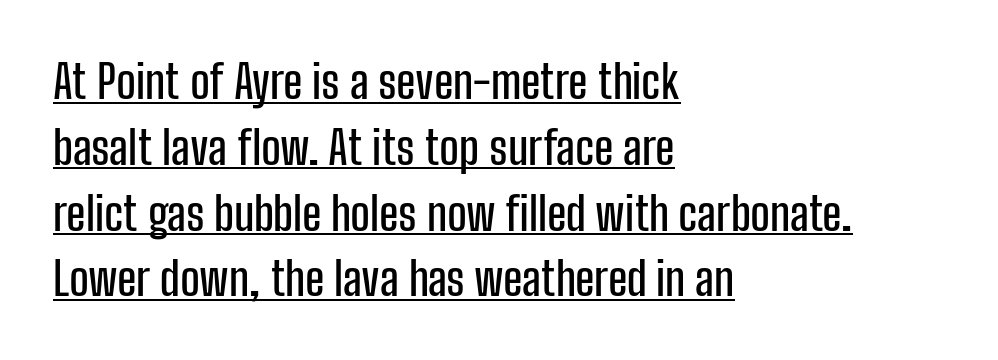
The image shows 46 px condensed sans-serif type, upright; set left-aligned, normal line spacing (1.43x), normal letter spacing, underlined; low stroke contrast and a medium x-height.
